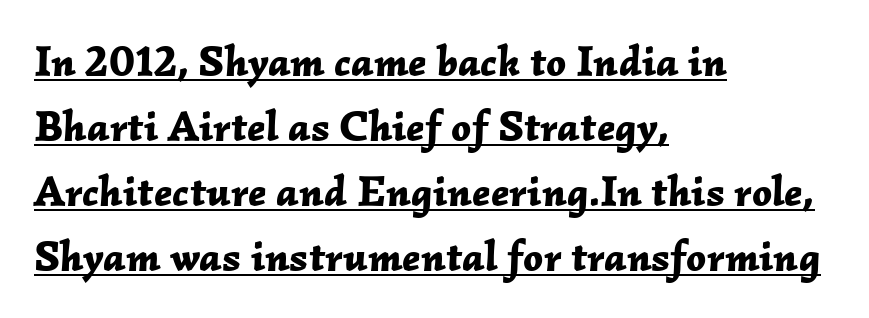
{"italic": "yes", "lean": "right", "slant_degrees": 2, "bold": "yes", "weight": "bold", "width": "normal", "stroke_contrast": "low", "x_height": "medium", "monospaced": "no", "underline": "yes", "align": "left", "line_spacing": "normal", "line_spacing_ratio": 1.51, "letter_spacing": "normal", "letter_spacing_em": 0.0, "glyph_px": 43}
